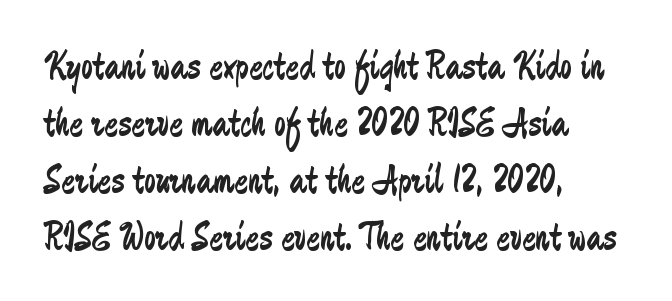
The image shows 41 px regular-weight, condensed sans-serif type; set left-aligned, normal line spacing (1.39x), normal letter spacing, not underlined; low stroke contrast and a medium x-height.
